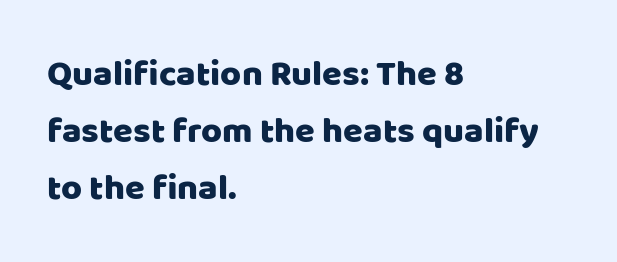
{"serif": "no", "italic": "no", "width": "normal", "stroke_contrast": "low", "x_height": "large", "monospaced": "no", "underline": "no", "align": "left", "line_spacing": "normal", "line_spacing_ratio": 1.59, "letter_spacing": "normal", "letter_spacing_em": 0.0, "glyph_px": 36}
